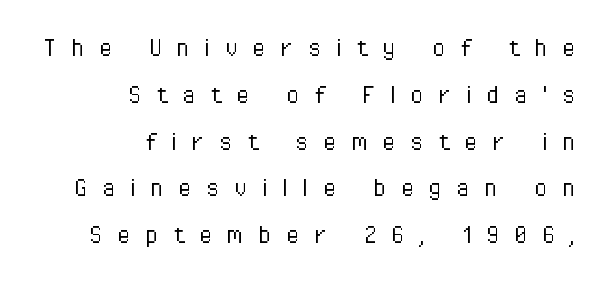
Q: Is the text bold? A: No.
Q: Is the text italic (slanted)? A: No, it is upright.
Q: Is the typeface a serif or a sans-serif typeface? A: Sans-serif.
Q: Is the text underlined? A: No.
Q: How is the paragraph aligned? A: Right-aligned.
Q: Is the spacing between letters normal or unusually wide? A: Unusually wide.
Q: Is the spacing between lines tight, normal or loose? A: Normal.
Q: Width (condensed, normal, or wide)? A: Condensed.
Q: Stroke contrast? A: Low.
Q: x-height? A: Medium.
Q: Monospaced? A: No.
